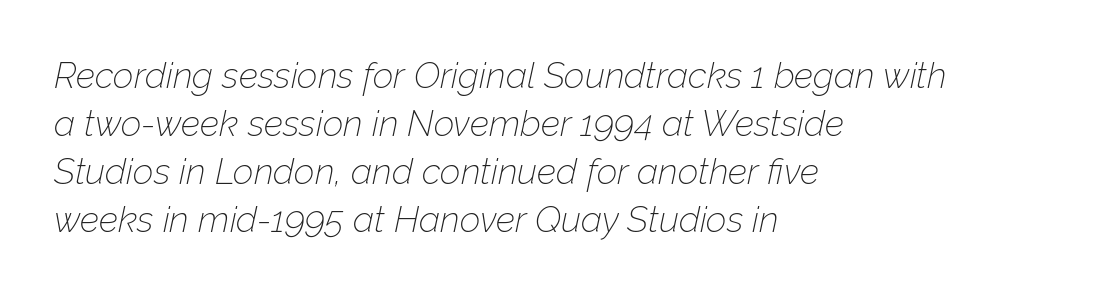
Q: Is the text bold? A: No.
Q: Is the text italic (slanted)? A: Yes, it leans right by about 12 degrees.
Q: Is the text underlined? A: No.
Q: How is the paragraph aligned? A: Left-aligned.
Q: Is the spacing between letters normal or unusually wide? A: Normal.
Q: Is the spacing between lines tight, normal or loose? A: Normal.
Q: Width (condensed, normal, or wide)? A: Normal.
Q: Stroke contrast? A: Low.
Q: x-height? A: Medium.
Q: Monospaced? A: No.
